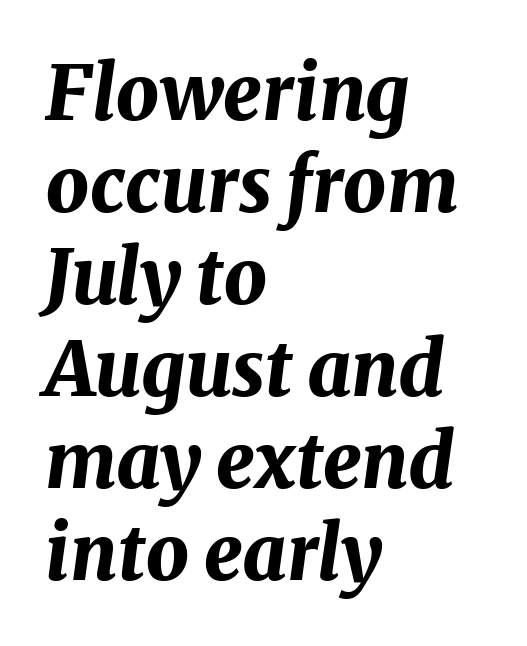
Proportional: the letters do not fall into vertical columns. Does extra space separate the letters? No, they use regular spacing. Typeset ragged right — the left edge is the straight one. Glance below the letters and you will spot only blank space.
